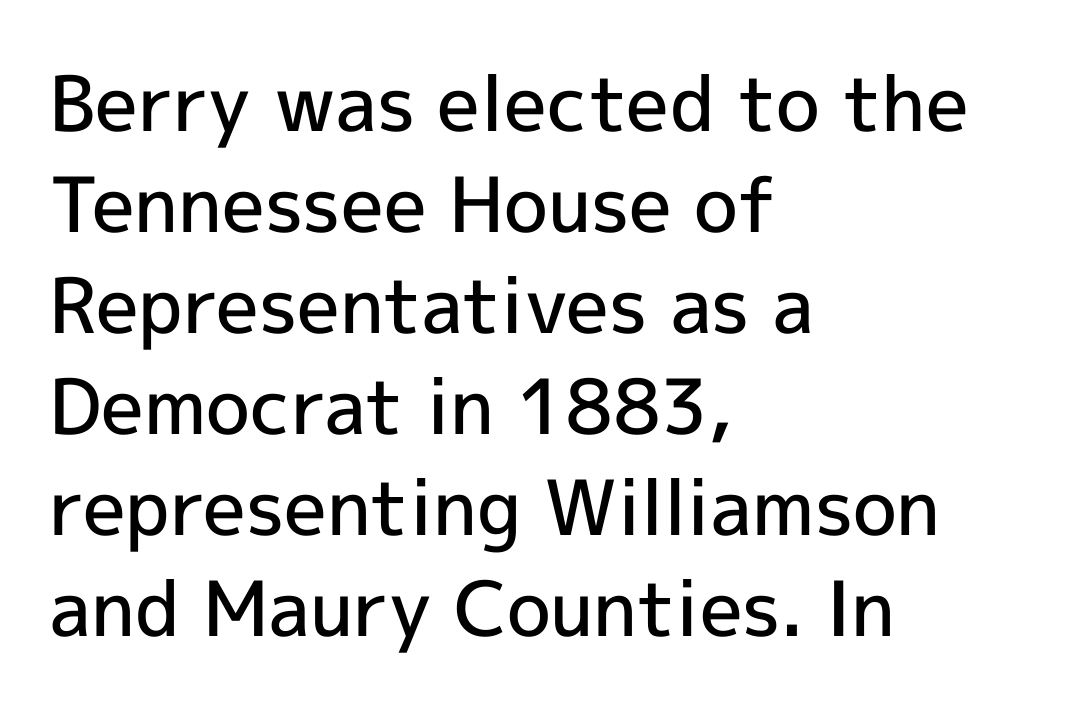
The image shows 76 px semibold sans-serif type, upright; set left-aligned, normal line spacing (1.33x), normal letter spacing, not underlined; a medium x-height.
